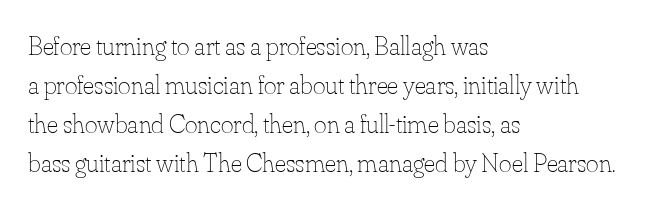
The image shows 27 px text type, upright; set left-aligned, normal line spacing (1.45x), normal letter spacing, not underlined.
